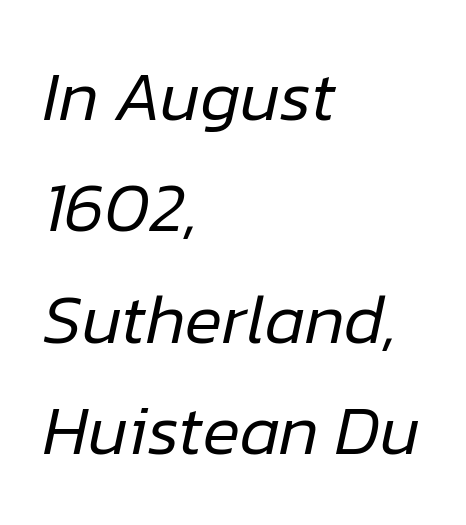
{"italic": "yes", "lean": "right", "slant_degrees": 12, "bold": "no", "weight": "regular", "width": "normal", "stroke_contrast": "low", "x_height": "medium", "monospaced": "no", "underline": "no", "align": "left", "line_spacing": "normal", "line_spacing_ratio": 1.59, "letter_spacing": "normal", "letter_spacing_em": 0.0, "glyph_px": 70}
